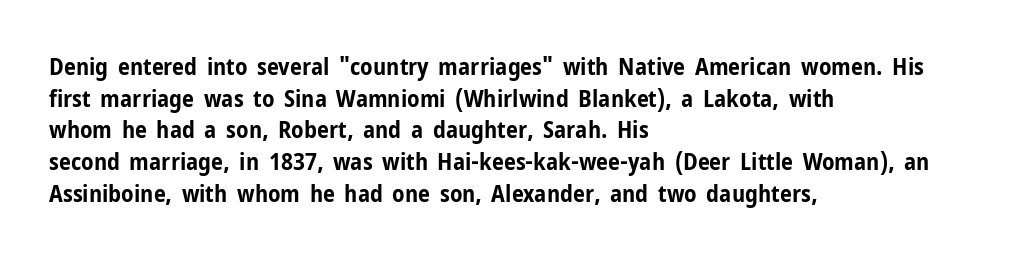
{"italic": "no", "bold": "yes", "underline": "no", "align": "left", "line_spacing": "normal", "line_spacing_ratio": 1.32, "letter_spacing": "normal", "letter_spacing_em": 0.0, "glyph_px": 24}
